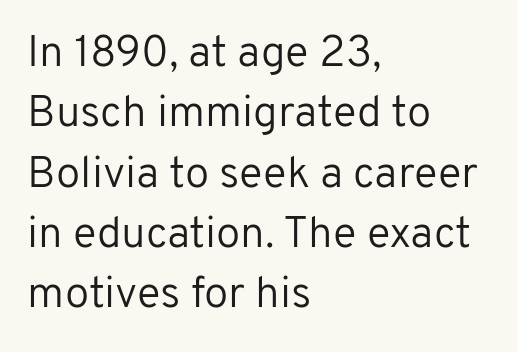
The image shows 44 px regular-weight sans-serif type, upright; set left-aligned, normal line spacing (1.37x), normal letter spacing, not underlined; low stroke contrast and a medium x-height.
